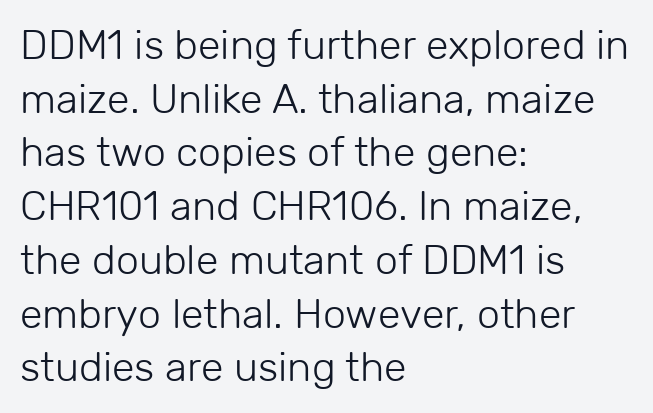
{"serif": "no", "italic": "no", "bold": "no", "weight": "light", "width": "normal", "stroke_contrast": "low", "x_height": "medium", "monospaced": "no", "underline": "no", "align": "left", "line_spacing": "normal", "line_spacing_ratio": 1.31, "letter_spacing": "normal", "letter_spacing_em": 0.0, "glyph_px": 41}
